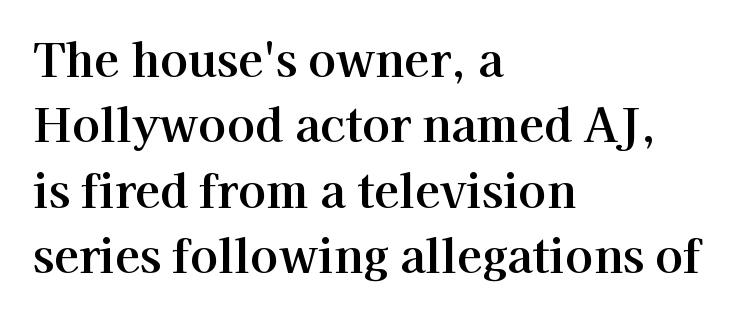
{"serif": "yes", "italic": "no", "width": "normal", "stroke_contrast": "high", "x_height": "medium", "monospaced": "no", "underline": "no", "align": "left", "line_spacing": "normal", "line_spacing_ratio": 1.42, "letter_spacing": "normal", "letter_spacing_em": 0.0, "glyph_px": 46}
